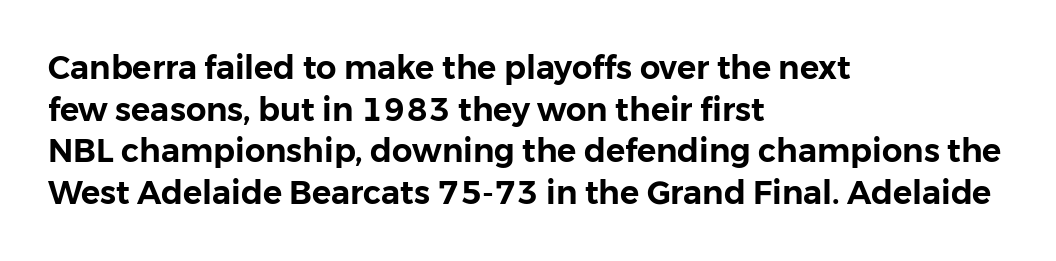
{"serif": "no", "italic": "no", "width": "normal", "stroke_contrast": "low", "x_height": "medium", "monospaced": "no", "underline": "no", "align": "left", "line_spacing": "normal", "line_spacing_ratio": 1.3, "letter_spacing": "normal", "letter_spacing_em": 0.0, "glyph_px": 32}
